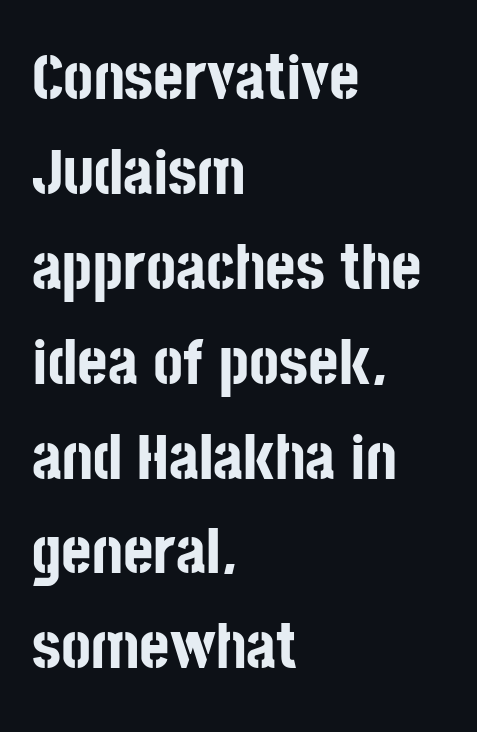
Q: Is the text bold? A: Yes.
Q: Is the text italic (slanted)? A: No, it is upright.
Q: Is the typeface a serif or a sans-serif typeface? A: Sans-serif.
Q: Is the text underlined? A: No.
Q: How is the paragraph aligned? A: Left-aligned.
Q: Is the spacing between letters normal or unusually wide? A: Normal.
Q: Is the spacing between lines tight, normal or loose? A: Normal.
Q: Width (condensed, normal, or wide)? A: Condensed.
Q: Stroke contrast? A: Low.
Q: x-height? A: Large.
Q: Monospaced? A: No.
